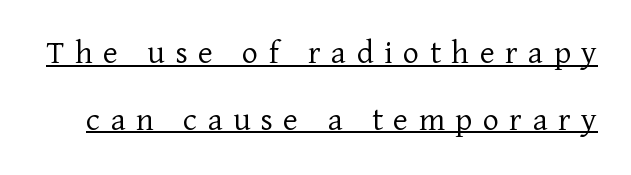
The image shows 35 px light serif type, upright; set loose line spacing (1.91x), unusually wide letter spacing (+0.3 em), underlined; low stroke contrast and a medium x-height.
